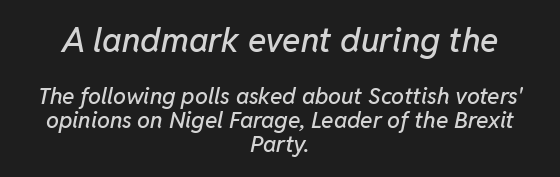
Letters rest on an invisible, unmarked baseline. Rendered with sloped, italic letterforms. The lines in this sample share a center point and differ in where they start and stop. Glyph-to-glyph distance matches everyday printed text. The passage shown stacks its lines with hardly any gap.
